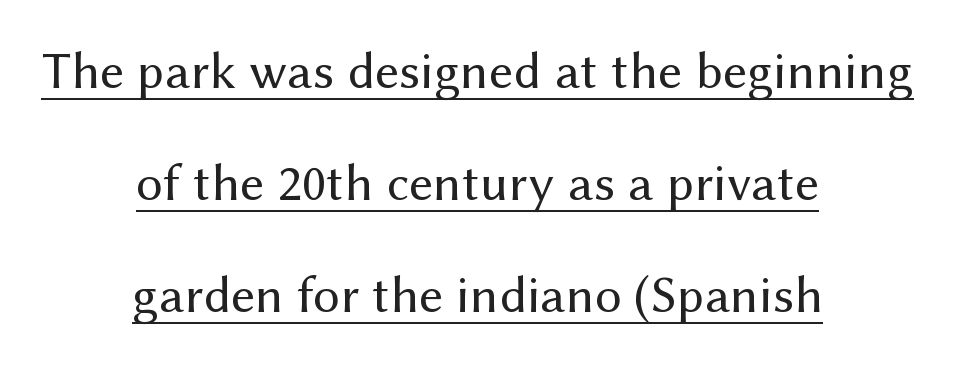
The image shows 53 px regular-weight sans-serif type, upright; set centered, loose line spacing (2.11x), normal letter spacing, underlined; medium stroke contrast and a medium x-height.
